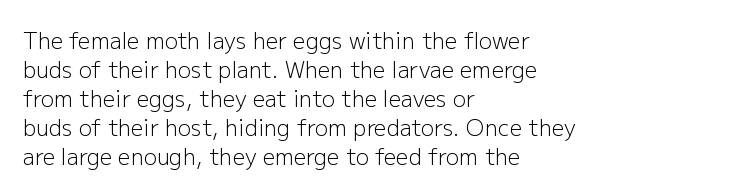
The image shows 22 px text type, upright; set left-aligned, normal line spacing (1.32x), normal letter spacing, not underlined.
